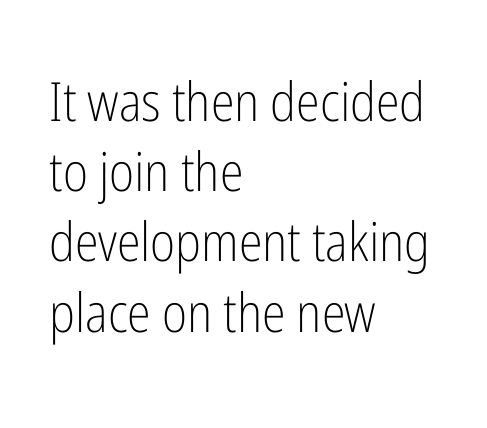
{"serif": "no", "italic": "no", "bold": "no", "weight": "light", "width": "condensed", "stroke_contrast": "low", "x_height": "medium", "monospaced": "no", "underline": "no", "align": "left", "line_spacing": "normal", "line_spacing_ratio": 1.3, "letter_spacing": "normal", "letter_spacing_em": 0.0, "glyph_px": 54}
